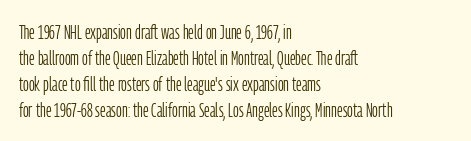
Q: Is the text bold? A: No.
Q: Is the text italic (slanted)? A: No, it is upright.
Q: Is the text underlined? A: No.
Q: How is the paragraph aligned? A: Left-aligned.
Q: Is the spacing between letters normal or unusually wide? A: Normal.
Q: Is the spacing between lines tight, normal or loose? A: Normal.
